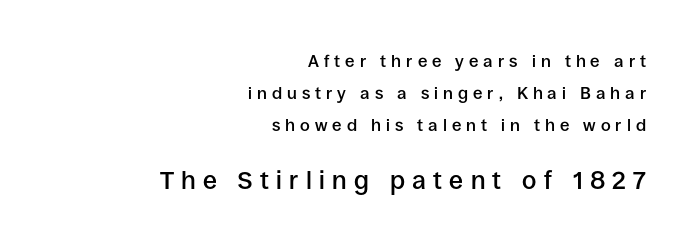
A fair bit of extra ink — the face is semibold, not bold. The passage is arranged like a letterhead date or caption credit — flush right. Glyph-to-glyph distance is far greater than everyday printed text. Words float on clear page, feet unadorned.
